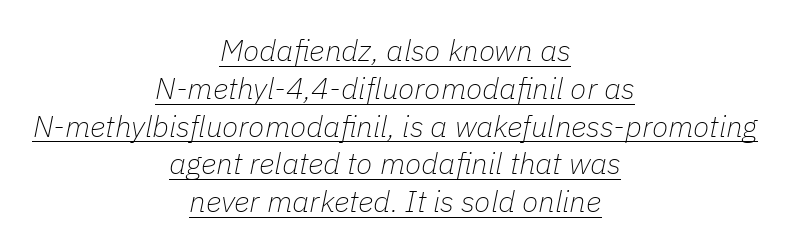
Varying glyph widths throughout — classic text-font behaviour. The strokes carry an ordinary text weight at most. Words appear dense and cohesive because spacing is normal. The letters are slanted; this is an italic face. Students, observe the line beneath the letters — that is underlining.
